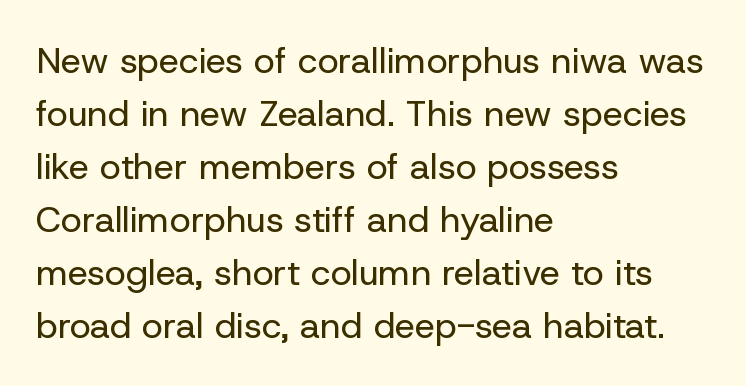
The type sits square on the baseline with zero lean. Casual observation: everything's shoved over to the left. No chunkiness to these letters — they're not bold. This rendering features lettering with no underline. Baseline-to-baseline distance is the conventional proportion of letter height. Default kerning and tracking; the words read as compact shapes.
